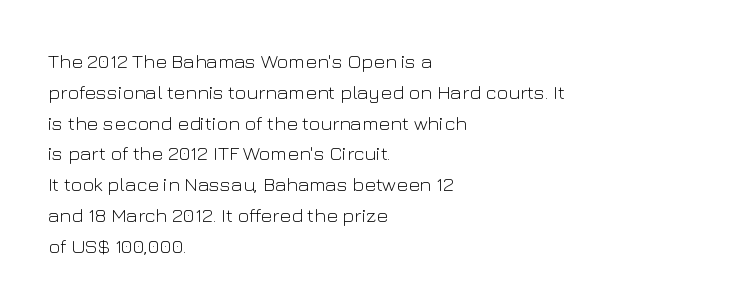
{"italic": "no", "bold": "no", "underline": "no", "align": "left", "line_spacing": "normal", "line_spacing_ratio": 1.54, "letter_spacing": "normal", "letter_spacing_em": 0.0, "glyph_px": 20}
